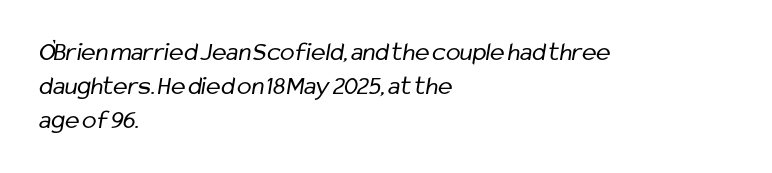
The lines sit at an ordinary, default distance from one another. Nothing heavy about these letters — not bold at all. Underlining? Definitely not there. Left-aligned paragraph, ragged on the right.
